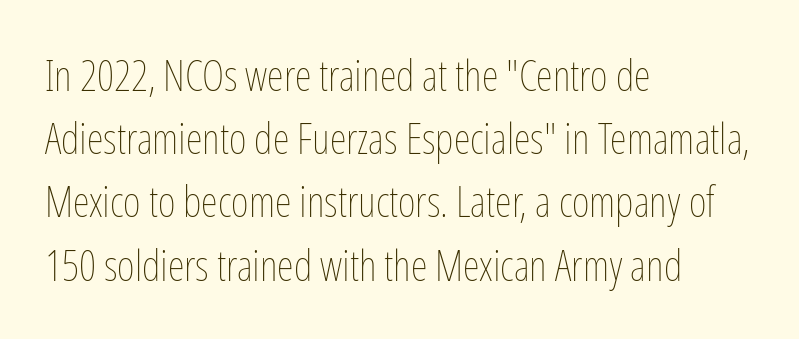
Rule under the text: the space is simply empty. You could not count columns in this text — the font is proportionally spaced. Letters have the restrained weight of plain body copy at most. These lines stack with their left ends in a neat column. Ordinary non-slanted type is in use. Honestly, the letter spacing is just normal — you wouldn't notice it.
